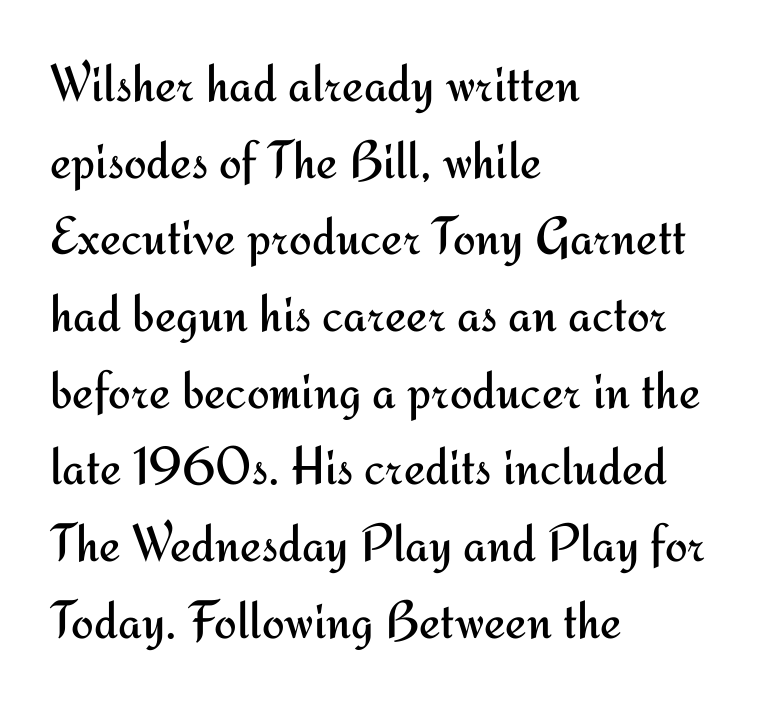
{"serif": "no", "italic": "no", "bold": "no", "weight": "regular", "width": "normal", "stroke_contrast": "medium", "x_height": "small", "monospaced": "no", "underline": "no", "align": "left", "line_spacing": "normal", "line_spacing_ratio": 1.42, "letter_spacing": "normal", "letter_spacing_em": 0.0, "glyph_px": 54}
